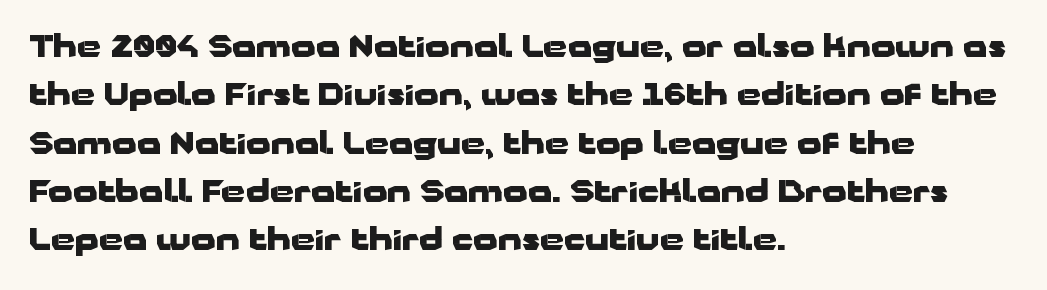
The image shows 31 px heavy, wide sans-serif type, upright; set left-aligned, normal line spacing (1.56x), normal letter spacing, not underlined; low stroke contrast and a medium x-height.
